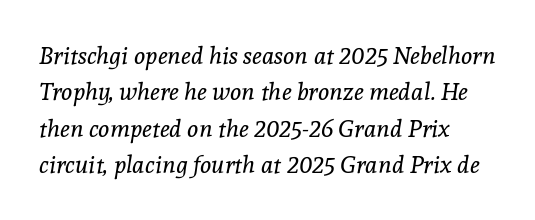
The image shows 24 px text type, italic (leaning right); set left-aligned, normal line spacing (1.52x), normal letter spacing, not underlined.
